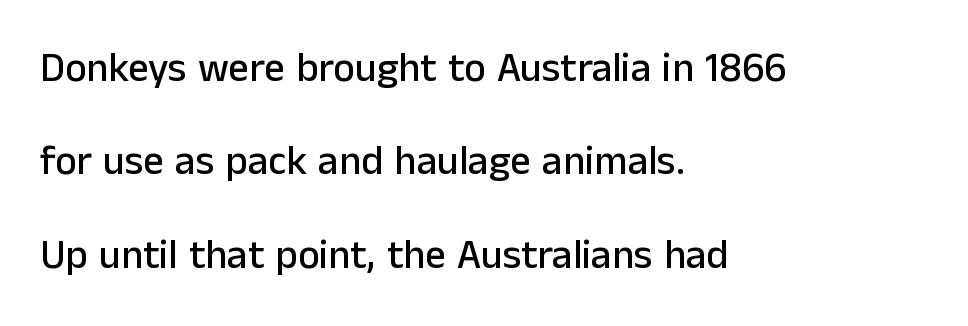
The rag falls on the right side of this text block. Quick note: not italic, upright. What kind of face is this? One without serifs — a sans. The letterforms sit shoulder to shoulder at normal distance.
